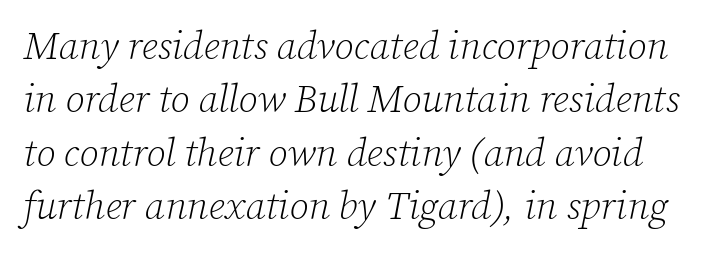
The image shows 39 px light serif type, italic (leaning right); set normal line spacing (1.37x), normal letter spacing, not underlined; low stroke contrast and a medium x-height.
